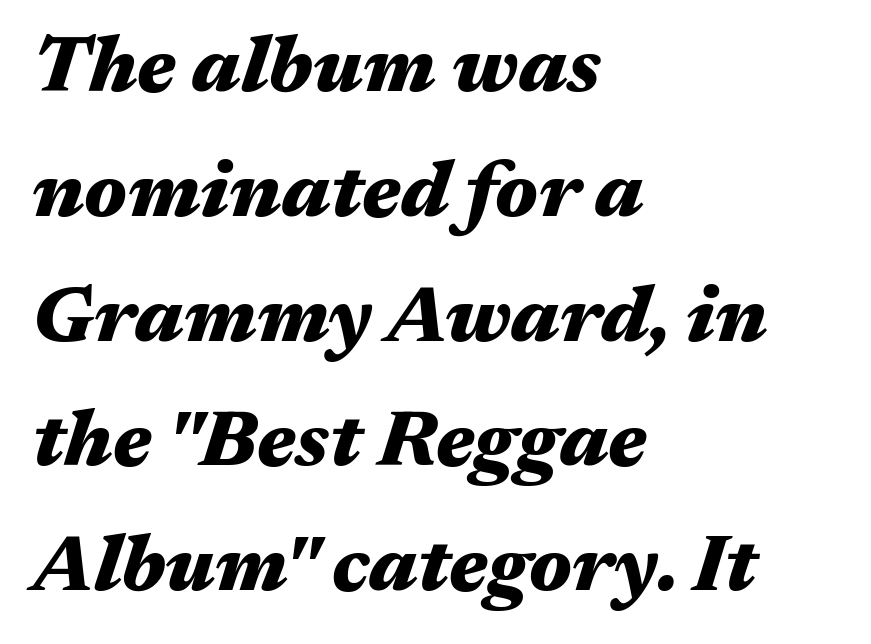
The image shows 79 px heavy, wide type, italic (leaning right); set left-aligned, normal line spacing (1.58x), normal letter spacing, not underlined; medium stroke contrast and a medium x-height.
